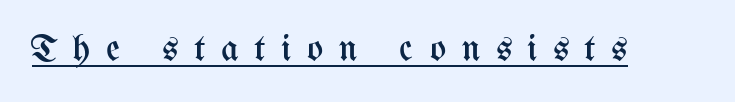
Q: Is the text bold? A: No.
Q: Is the text italic (slanted)? A: No, it is upright.
Q: Is the text underlined? A: Yes.
Q: Is the spacing between letters normal or unusually wide? A: Unusually wide.
Q: Width (condensed, normal, or wide)? A: Condensed.
Q: Stroke contrast? A: Medium.
Q: x-height? A: Medium.
Q: Monospaced? A: No.
